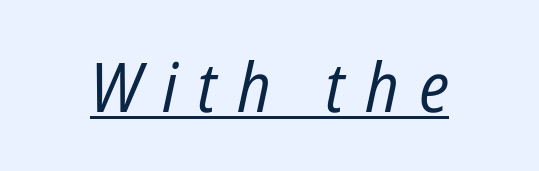
The image shows 69 px regular-weight, condensed type, italic (leaning right); set unusually wide letter spacing (+0.29 em), underlined; low stroke contrast and a medium x-height.
